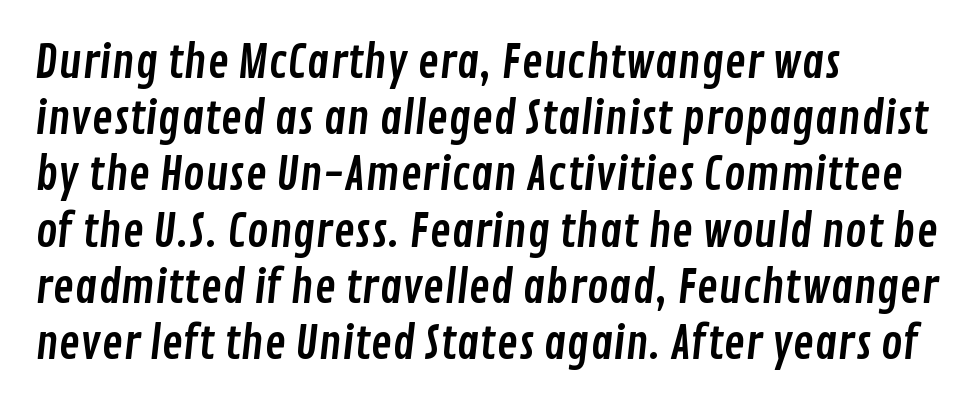
Horizontal alignment here is leftward, the default for most running prose. This sample has the flowing, uneven cadence of proportional lettering. Leading matches the norm, producing a regular column. The strip under each line holds only bare page.
